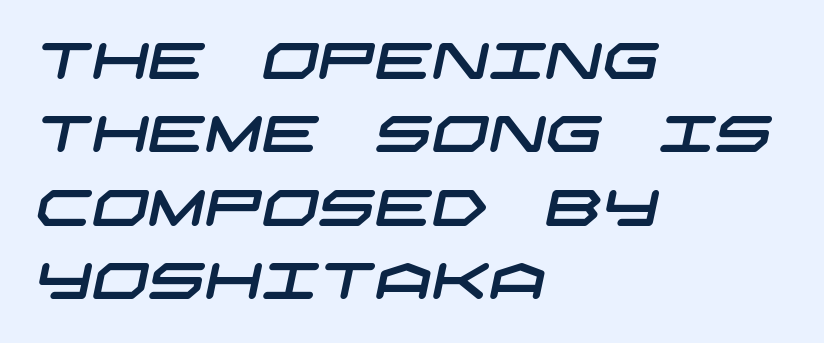
Horizontal alignment here is leftward, the default for most running prose. Quick note: interline space is typical. How are the letters spaced? Ordinarily, with no added tracking. Descenders hang freely into open space. I'd call this a sans setting — the letters go barefoot.
